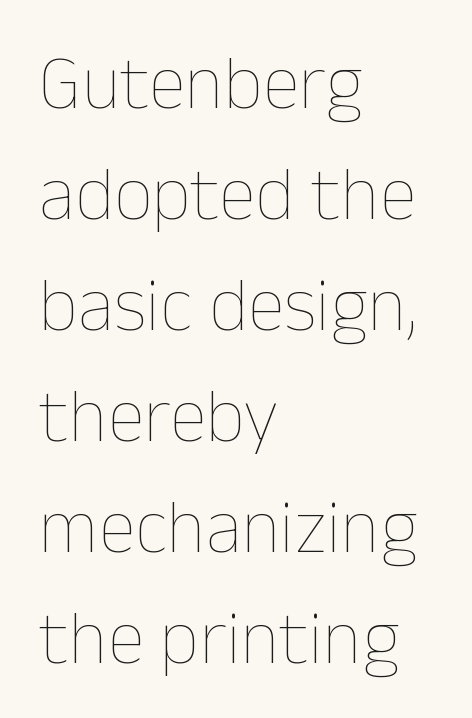
Q: Is the text bold? A: No.
Q: Is the text italic (slanted)? A: No, it is upright.
Q: Is the text underlined? A: No.
Q: How is the paragraph aligned? A: Left-aligned.
Q: Is the spacing between letters normal or unusually wide? A: Normal.
Q: Is the spacing between lines tight, normal or loose? A: Normal.
Q: Width (condensed, normal, or wide)? A: Normal.
Q: Stroke contrast? A: Low.
Q: x-height? A: Medium.
Q: Monospaced? A: No.
